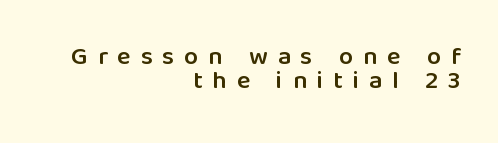
These lines were composed using upright roman letters. On the weight axis this lands at semibold, roughly 600. Glance below the letters and you will spot only blank space. The setting favours the right margin, as signatures and pull-quotes sometimes do. The horizontal fit of the characters is loose and conspicuously gappy. The vertical gap from one line to the next is small.
